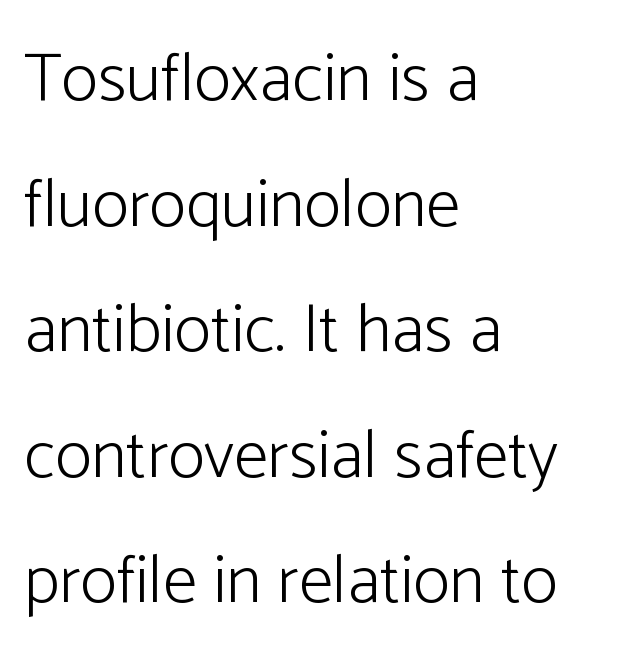
The image shows 69 px light sans-serif type, upright; set left-aligned, line spacing 1.82x, normal letter spacing, not underlined; low stroke contrast and a medium x-height.
